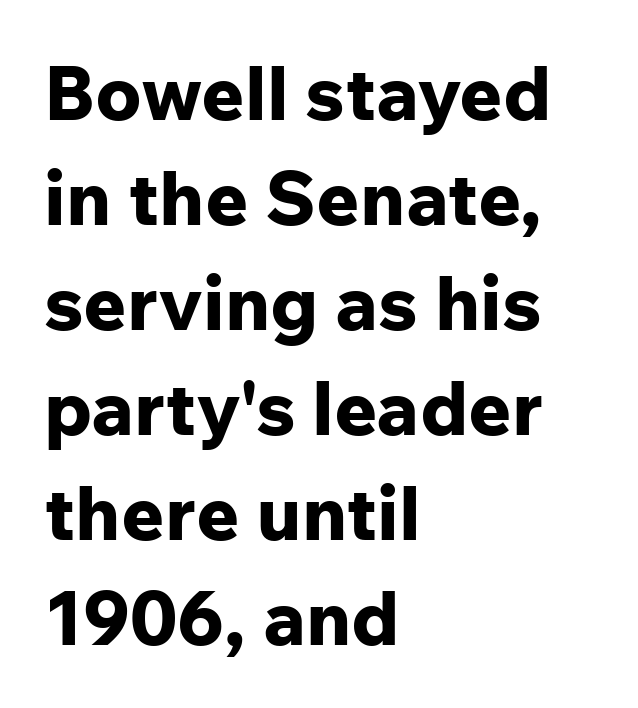
{"serif": "no", "italic": "no", "bold": "yes", "weight": "bold", "width": "normal", "stroke_contrast": "low", "x_height": "medium", "monospaced": "no", "underline": "no", "align": "left", "line_spacing": "normal", "line_spacing_ratio": 1.4, "letter_spacing": "normal", "letter_spacing_em": 0.0, "glyph_px": 75}
